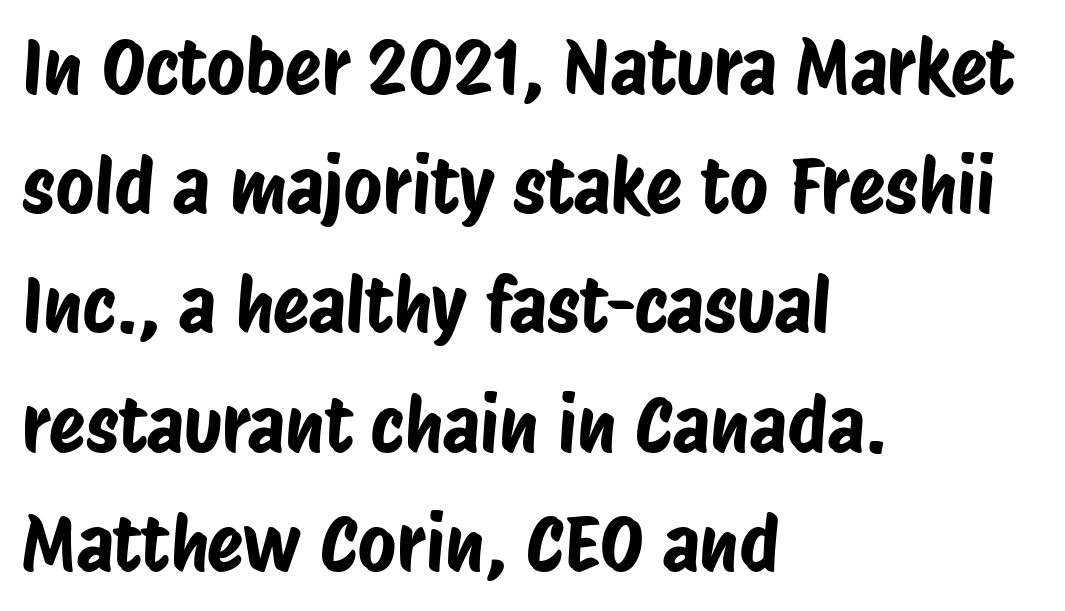
The image shows 75 px condensed sans-serif type; set left-aligned, normal line spacing (1.59x), normal letter spacing, not underlined; low stroke contrast and a large x-height.
